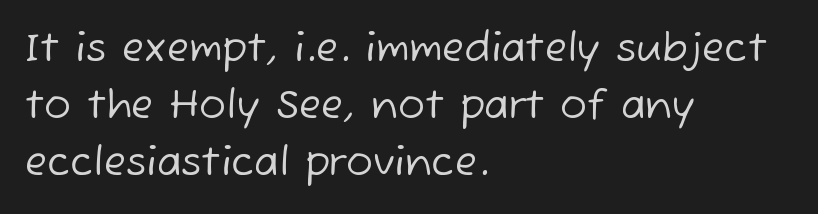
The image shows 40 px regular-weight sans-serif type; set left-aligned, normal line spacing (1.42x), normal letter spacing, not underlined; low stroke contrast and a medium x-height.
